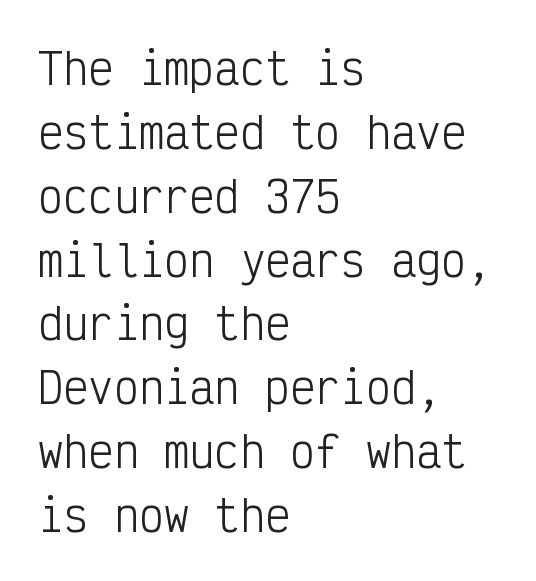
Vertical spacing — default. Horizontal alignment here is leftward, the default for most running prose. Italic? Not at all — the glyphs are vertical. Is the letter spacing exaggerated? No — it looks like the ordinary default. Nothing sits at the stroke ends, so this counts as sans-serif. A clean baseline with only descenders dipping below it.
